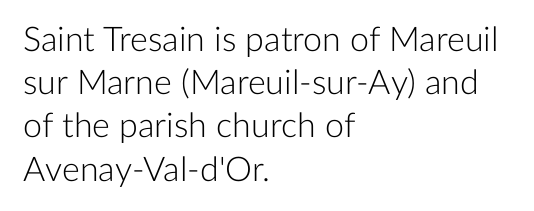
{"serif": "no", "italic": "no", "bold": "no", "weight": "light", "width": "normal", "stroke_contrast": "low", "x_height": "medium", "monospaced": "no", "underline": "no", "align": "left", "line_spacing": "normal", "line_spacing_ratio": 1.27, "letter_spacing": "normal", "letter_spacing_em": 0.0, "glyph_px": 34}
